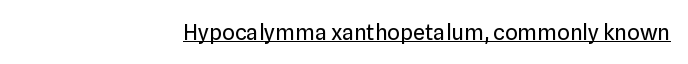
Q: Is the text bold? A: No.
Q: Is the text italic (slanted)? A: No, it is upright.
Q: Is the text underlined? A: Yes.
Q: How is the paragraph aligned? A: Right-aligned.
Q: Is the spacing between letters normal or unusually wide? A: Normal.
